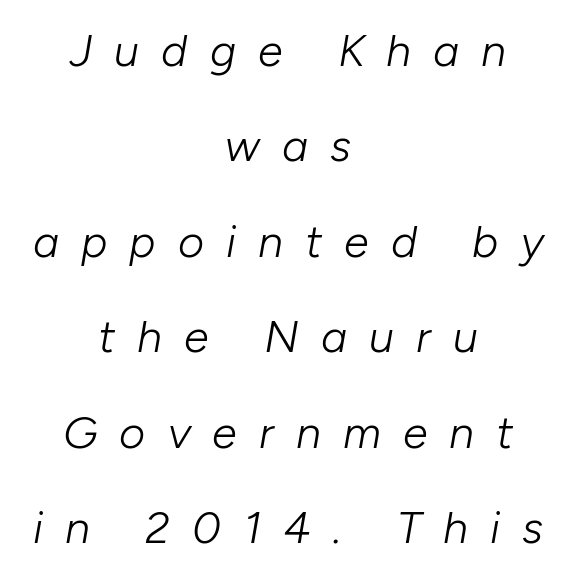
{"italic": "yes", "lean": "right", "slant_degrees": 10, "bold": "no", "weight": "light", "width": "normal", "stroke_contrast": "low", "x_height": "medium", "monospaced": "no", "underline": "no", "align": "center", "line_spacing": "loose", "line_spacing_ratio": 2.12, "letter_spacing": "wide", "letter_spacing_em": 0.49, "glyph_px": 45}
